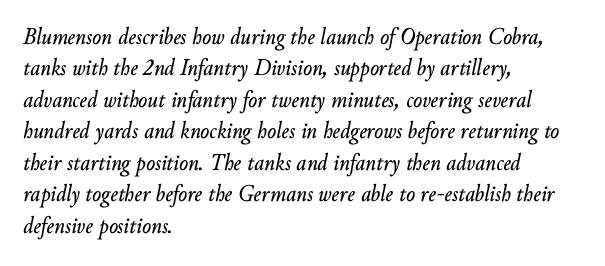
Italic? Definitely — the glyphs are oblique. Nobody touched the tracking dial on this one. The rows are spaced the way most documents space them. Underlining? Definitely not there.
